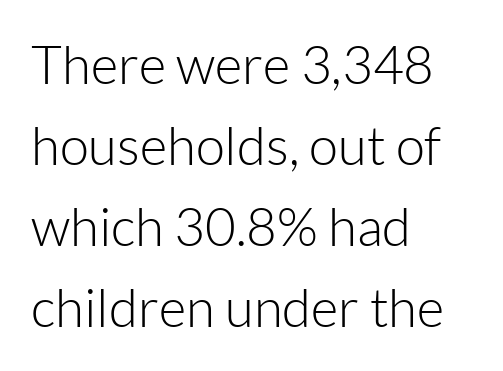
Q: Is the text bold? A: No.
Q: Is the text italic (slanted)? A: No, it is upright.
Q: Is the typeface a serif or a sans-serif typeface? A: Sans-serif.
Q: Is the text underlined? A: No.
Q: How is the paragraph aligned? A: Left-aligned.
Q: Is the spacing between letters normal or unusually wide? A: Normal.
Q: Is the spacing between lines tight, normal or loose? A: Normal.
Q: Width (condensed, normal, or wide)? A: Normal.
Q: Stroke contrast? A: Low.
Q: x-height? A: Medium.
Q: Monospaced? A: No.
